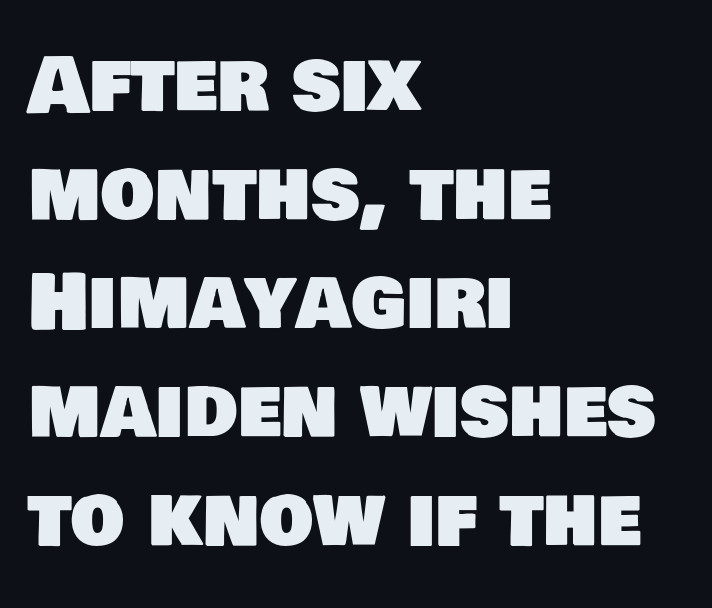
The image shows 76 px sans-serif type; set left-aligned, normal line spacing (1.43x), normal letter spacing, not underlined; low stroke contrast and a large x-height.
